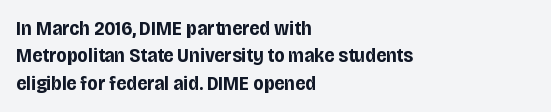
Q: Is the text bold? A: Yes.
Q: Is the text italic (slanted)? A: No, it is upright.
Q: Is the text underlined? A: No.
Q: How is the paragraph aligned? A: Left-aligned.
Q: Is the spacing between letters normal or unusually wide? A: Normal.
Q: Is the spacing between lines tight, normal or loose? A: Normal.
